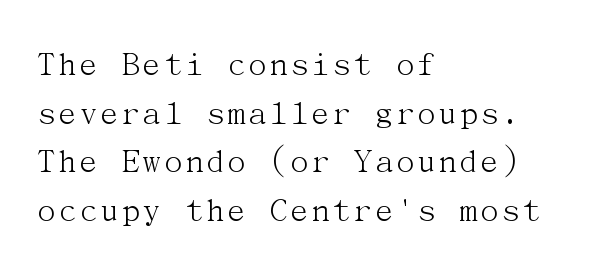
{"serif": "yes", "italic": "no", "bold": "no", "weight": "light", "width": "normal", "stroke_contrast": "medium", "x_height": "medium", "underline": "no", "align": "left", "line_spacing": "normal", "line_spacing_ratio": 1.35, "letter_spacing": "normal", "letter_spacing_em": 0.0, "glyph_px": 36}
